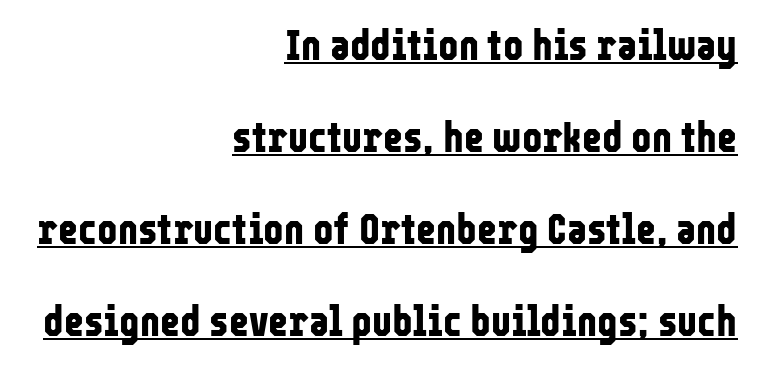
The compositor pushed each line to the right boundary. Caption: standard tracking, unaltered. These lines are composed in type without serifs. The letters stand straight up with perfectly vertical stems. Descenders here cross a horizontal rule under the line.
